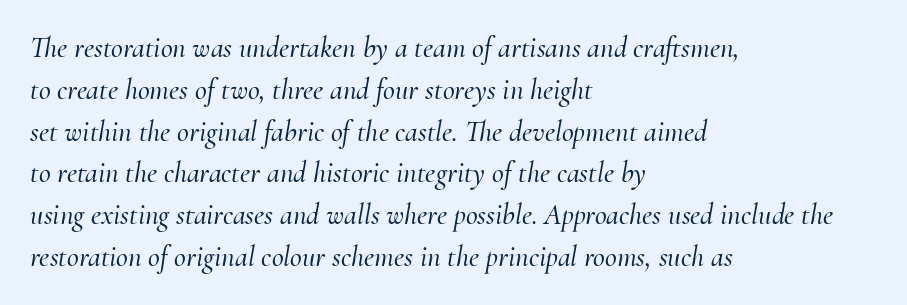
Q: Is the text italic (slanted)? A: Yes, it leans right by about 10 degrees.
Q: Is the typeface a serif or a sans-serif typeface? A: Serif.
Q: Is the text underlined? A: No.
Q: How is the paragraph aligned? A: Left-aligned.
Q: Is the spacing between letters normal or unusually wide? A: Normal.
Q: Is the spacing between lines tight, normal or loose? A: Normal.
Q: Width (condensed, normal, or wide)? A: Normal.
Q: Stroke contrast? A: Medium.
Q: x-height? A: Small.
Q: Monospaced? A: No.
